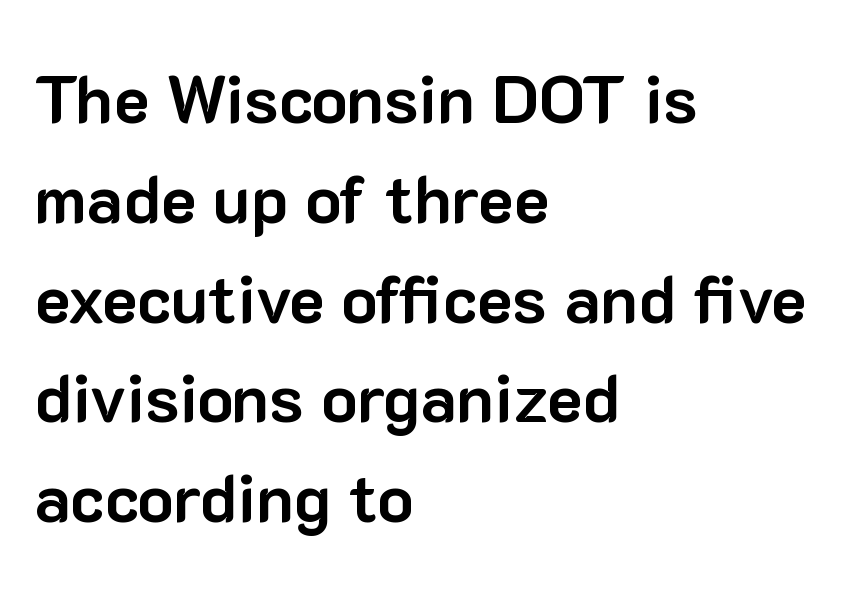
The image shows 67 px bold sans-serif type, upright; set left-aligned, normal line spacing (1.49x), normal letter spacing, not underlined; low stroke contrast and a medium x-height.
